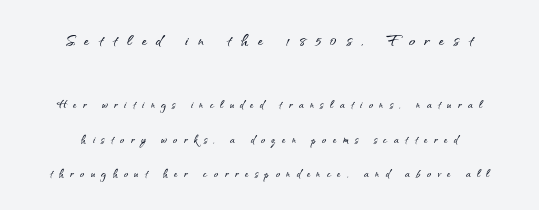
The rag falls on both sides of this text block equally. The block of text is sparse from top to bottom, with ample space between rows. The gaps between neighbouring characters are conspicuously large. Check the space under the baseline: it is left empty. Top chunk: large. Bottom chunk: small.
